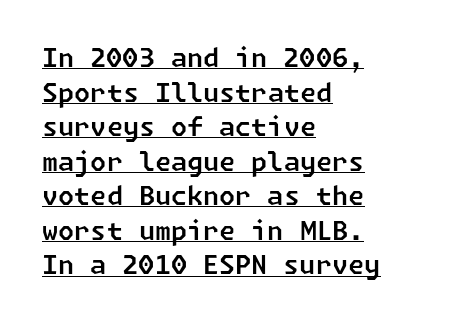
The image shows 26 px text type; set left-aligned, normal line spacing (1.33x), normal letter spacing, underlined.
